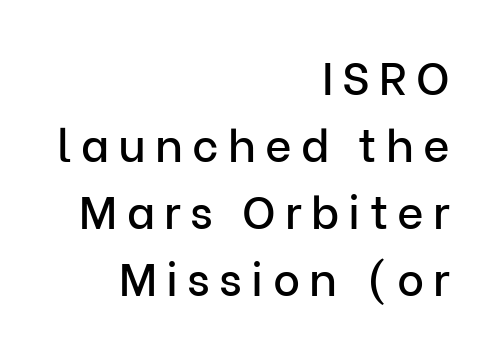
The tracking jumps out immediately: characters are airy and widely separated. A student would call this right alignment; a typographer would say flush right, rag left. The designer went with a sans here, leaving each stem footless. The lettering stays uniformly vertical, giving the passage a roman look.
